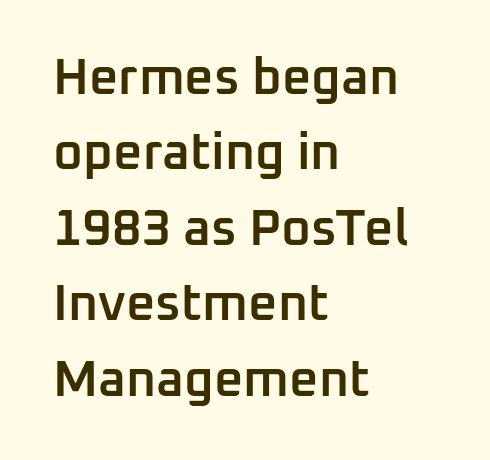
All the whitespace from short lines collects on the right. The letterforms sit shoulder to shoulder at normal distance. The foot of each line stays bare and open. Vertically, the passage feels balanced, rows spaced as you'd expect. What weight is shown? A semibold, between regular and bold. Character widths vary here, with narrow letters taking less room than wide ones.
